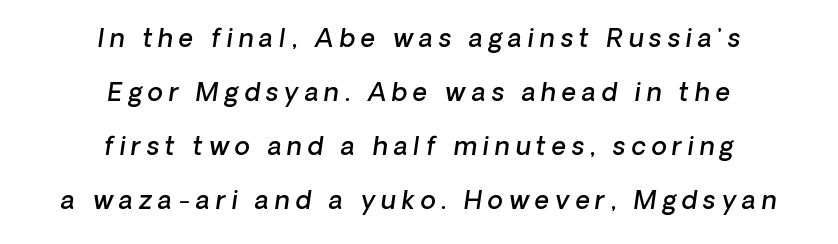
Notice the wide empty band between every row — that's loose leading. Clear beneath every line of the passage. Yep, that's italic — everything's leaning. Stems and bowls a touch heavier than normal — semibold. Short note: letters widely spaced.
